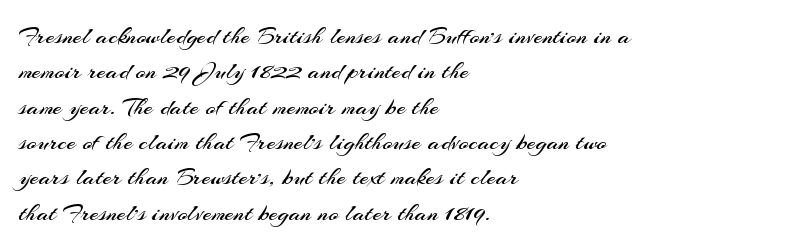
Vertically, the passage feels balanced, rows spaced as you'd expect. A bare baseline throughout the passage. Think standard paragraph weight, or any step lighter than that.
